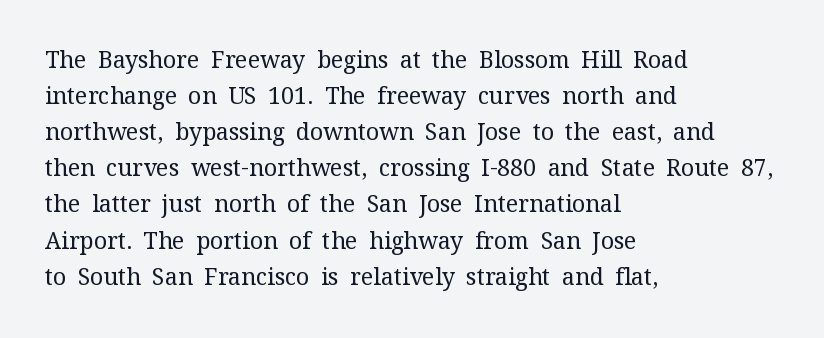
Q: Is the text bold? A: No.
Q: Is the text italic (slanted)? A: No, it is upright.
Q: Is the text underlined? A: No.
Q: How is the paragraph aligned? A: Left-aligned.
Q: Is the spacing between letters normal or unusually wide? A: Normal.
Q: Is the spacing between lines tight, normal or loose? A: Normal.
